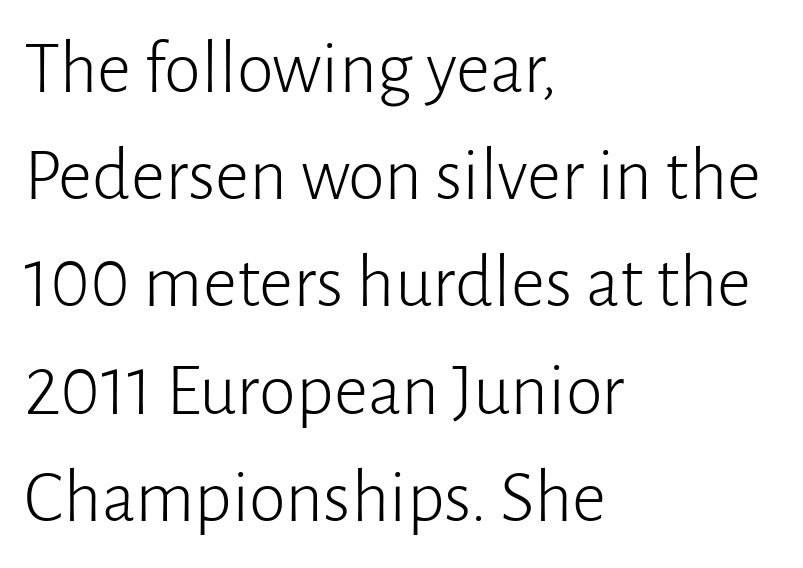
Q: Is the text bold? A: No.
Q: Is the text italic (slanted)? A: No, it is upright.
Q: Is the typeface a serif or a sans-serif typeface? A: Sans-serif.
Q: Is the text underlined? A: No.
Q: How is the paragraph aligned? A: Left-aligned.
Q: Is the spacing between letters normal or unusually wide? A: Normal.
Q: Is the spacing between lines tight, normal or loose? A: Normal.
Q: Width (condensed, normal, or wide)? A: Normal.
Q: Stroke contrast? A: Low.
Q: x-height? A: Medium.
Q: Monospaced? A: No.
